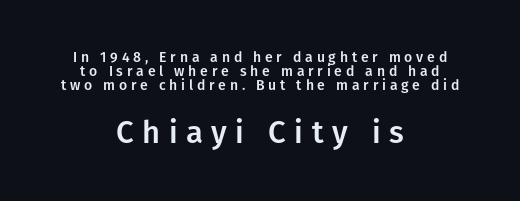
The image shows 31 px sans-serif type, upright; set centered, tight line spacing (0.99x), unusually wide letter spacing (+0.27 em), not underlined; the second (bottom) block is 2.21x larger; low stroke contrast and a medium x-height.
